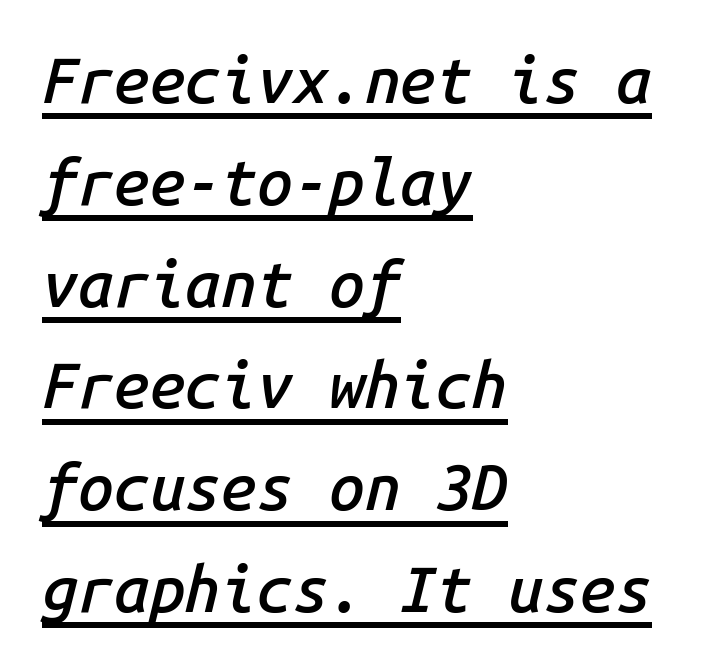
The rag falls on the right side of this text block. The sample has been set in demibold, a notch under bold. The face used here has a pronounced slope to its letters. Normally led — the rows are evenly, conventionally spaced.
